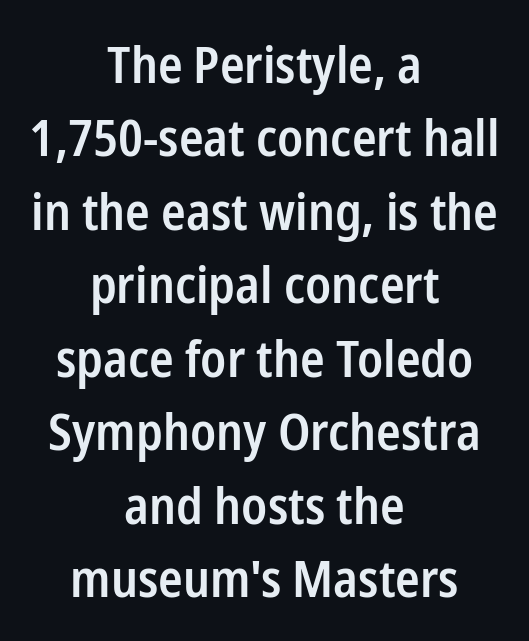
Honestly, there is no underline to notice here at all. Spacing verdict: proportional, widths tailored to each character. Quick note: interline space is typical. If you drew a line through each stem, it would be perfectly vertical.
